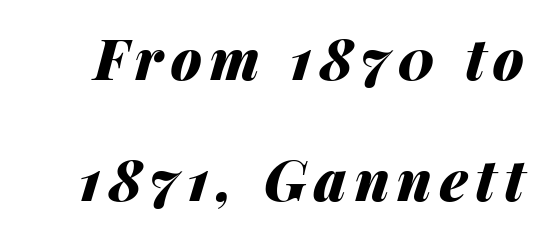
Q: Is the text bold? A: Yes.
Q: Is the text italic (slanted)? A: Yes, it leans right by about 14 degrees.
Q: Is the text underlined? A: No.
Q: Is the spacing between lines tight, normal or loose? A: Loose.
Q: Width (condensed, normal, or wide)? A: Normal.
Q: Stroke contrast? A: Medium.
Q: x-height? A: Medium.
Q: Monospaced? A: No.
